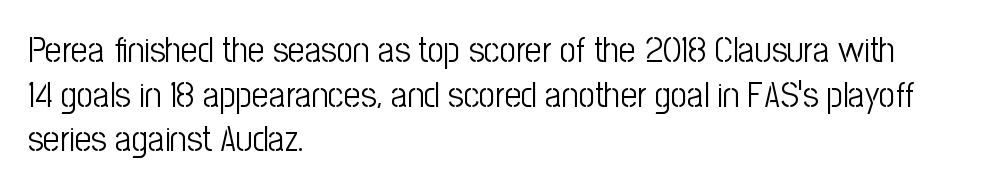
A sans-serif font was chosen for this passage. The string is rendered with underlining switched off. The strokes are not fattened; the text isn't bold. Glyph-to-glyph distance matches everyday printed text. Posture: upright roman. The typesetter chose a ragged-right arrangement here.
